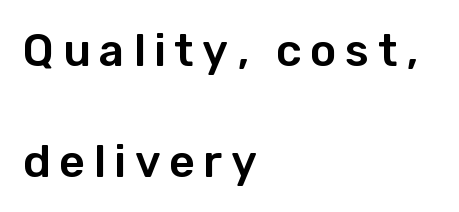
The image shows 45 px sans-serif type, upright; set left-aligned, loose line spacing (2.46x), not underlined; low stroke contrast and a medium x-height.
